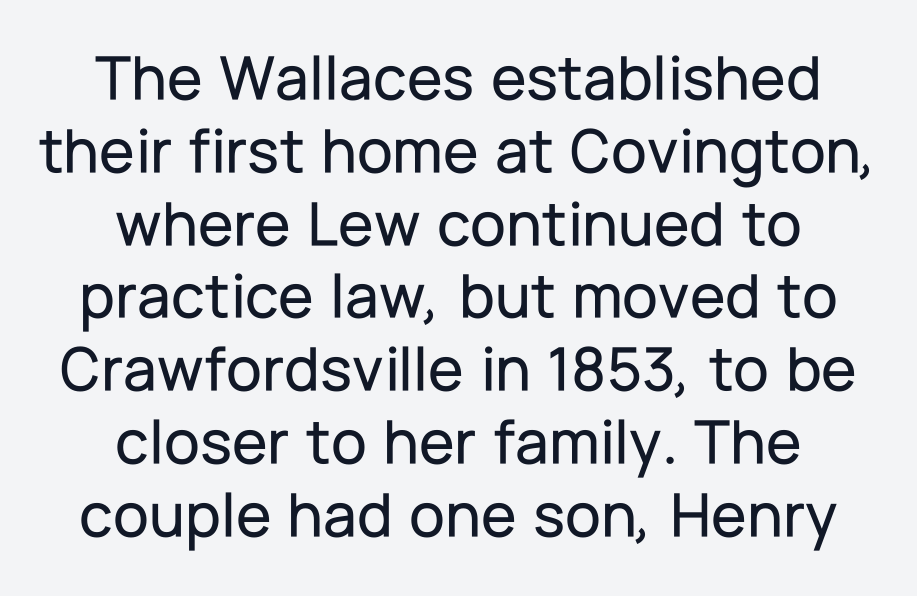
Q: Is the text italic (slanted)? A: No, it is upright.
Q: Is the typeface a serif or a sans-serif typeface? A: Sans-serif.
Q: Is the text underlined? A: No.
Q: How is the paragraph aligned? A: Centered.
Q: Is the spacing between letters normal or unusually wide? A: Normal.
Q: Is the spacing between lines tight, normal or loose? A: Tight.
Q: Width (condensed, normal, or wide)? A: Normal.
Q: Stroke contrast? A: Low.
Q: x-height? A: Medium.
Q: Monospaced? A: No.
